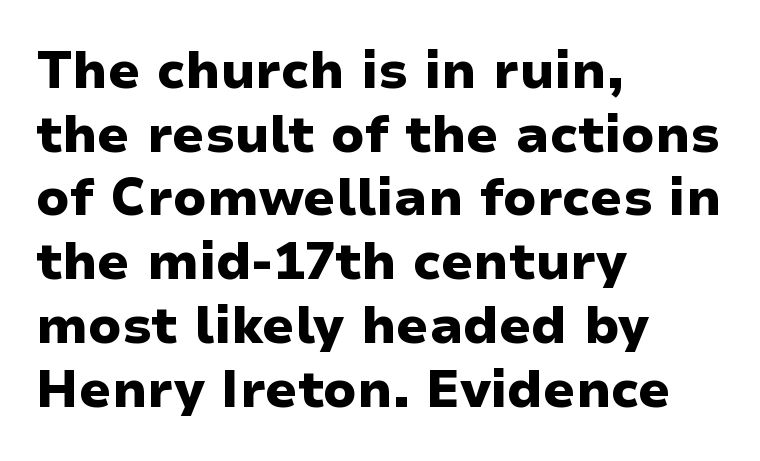
Ascenders rise straight up at ninety degrees. Leftover space on each line is placed entirely after the last word. Check where the strokes stop: nothing finishes them off — pure sans. Quick note: underline off.
